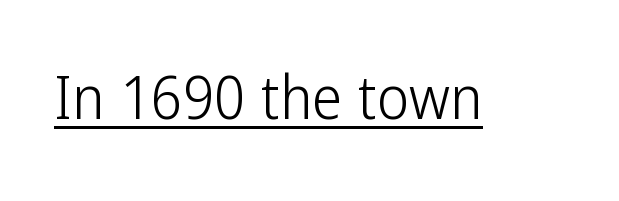
The image shows 61 px light, condensed sans-serif type, upright; set normal letter spacing, underlined; low stroke contrast and a medium x-height.
